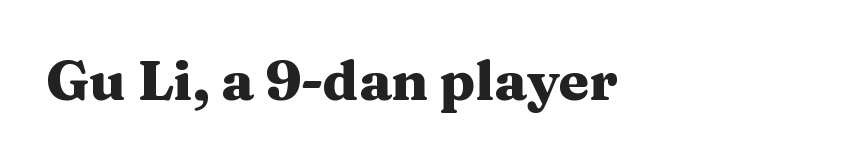
The characters look thick and weighty, a clear bold. Letterform terminals end in serifs throughout the passage. Unlike italic type, these characters show no tilt at all. One-word summary of the alignment: left. The passage shown is typed in a proportional face where columns would drift. Rule under the text: the space is simply empty.
